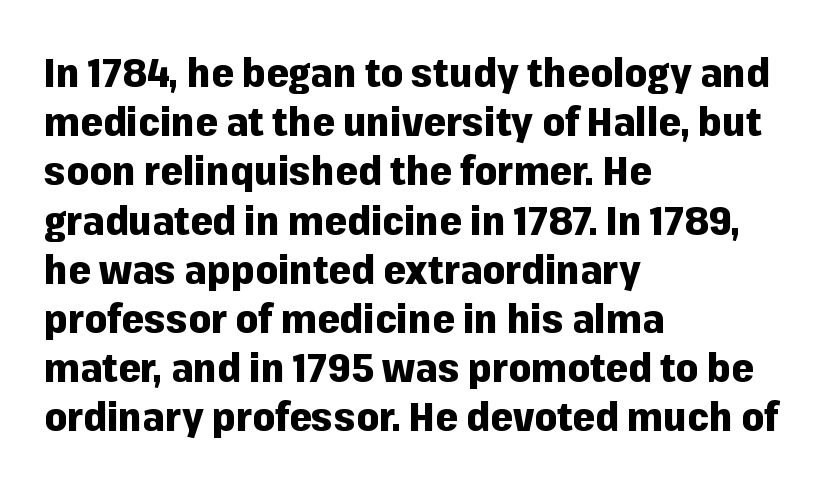
Caption: multi-line text, flush left, ragged right. The font is running at its bold setting. The passage shown has conventional tracking throughout. Does the lettering tilt? It doesn't — this is upright.
